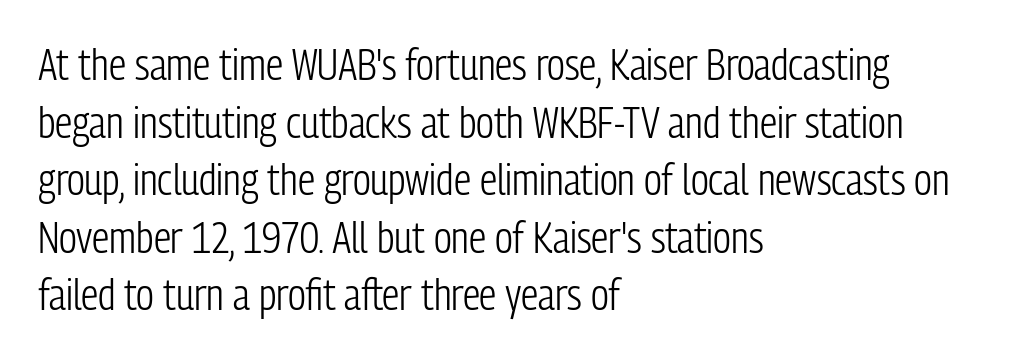
{"serif": "no", "italic": "no", "bold": "no", "weight": "light", "width": "condensed", "stroke_contrast": "low", "x_height": "medium", "monospaced": "no", "underline": "no", "align": "left", "line_spacing": "normal", "line_spacing_ratio": 1.34, "letter_spacing": "normal", "letter_spacing_em": 0.0, "glyph_px": 43}
